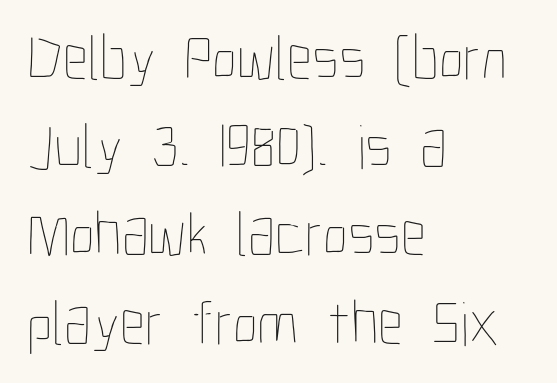
The image shows 63 px thin, condensed type, upright; set left-aligned, normal line spacing (1.4x), normal letter spacing, not underlined; low stroke contrast and a medium x-height.
